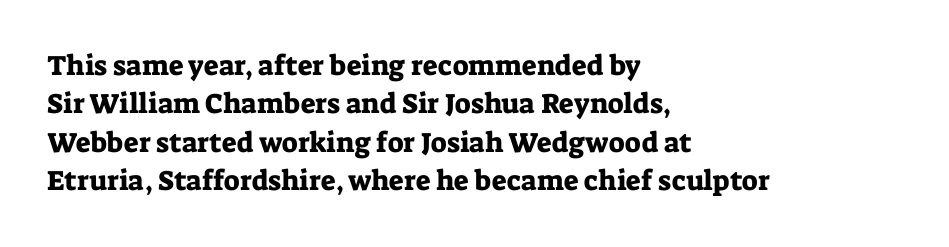
Q: Is the text italic (slanted)? A: No, it is upright.
Q: Is the typeface a serif or a sans-serif typeface? A: Serif.
Q: Is the text underlined? A: No.
Q: How is the paragraph aligned? A: Left-aligned.
Q: Is the spacing between letters normal or unusually wide? A: Normal.
Q: Is the spacing between lines tight, normal or loose? A: Normal.
Q: Width (condensed, normal, or wide)? A: Normal.
Q: Stroke contrast? A: Low.
Q: x-height? A: Medium.
Q: Monospaced? A: No.
